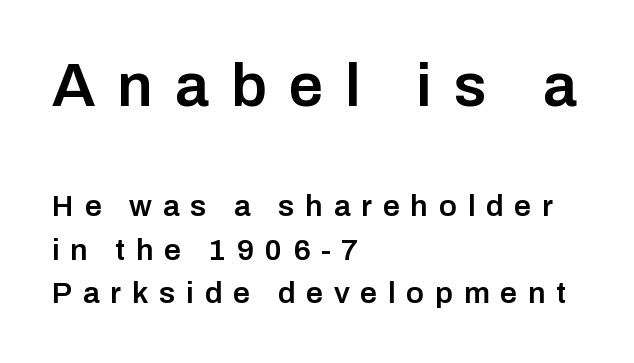
{"serif": "no", "italic": "no", "bold": "semi", "weight": "semibold", "width": "normal", "stroke_contrast": "low", "x_height": "medium", "monospaced": "no", "underline": "no", "align": "left", "line_spacing": "normal", "line_spacing_ratio": 1.45, "letter_spacing": "wide", "letter_spacing_em": 0.36, "larger_block": "first", "size_ratio": 2.03, "glyph_px": 61}
